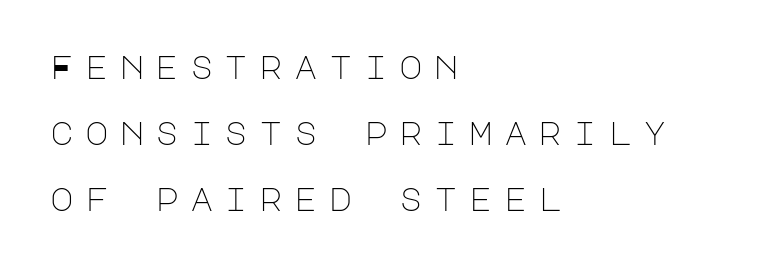
{"serif": "no", "italic": "no", "bold": "no", "weight": "light", "width": "normal", "stroke_contrast": "low", "x_height": "large", "underline": "no", "align": "left", "line_spacing": "loose", "line_spacing_ratio": 2.06, "letter_spacing": "wide", "letter_spacing_em": 0.35, "glyph_px": 32}
